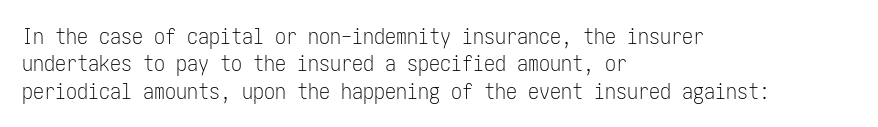
Counters stay open thanks to moderate or lighter strokes. All the whitespace from short lines collects on the right. Normally led — the rows are evenly, conventionally spaced. The glyphs are unaccompanied by any horizontal stroke below them.
